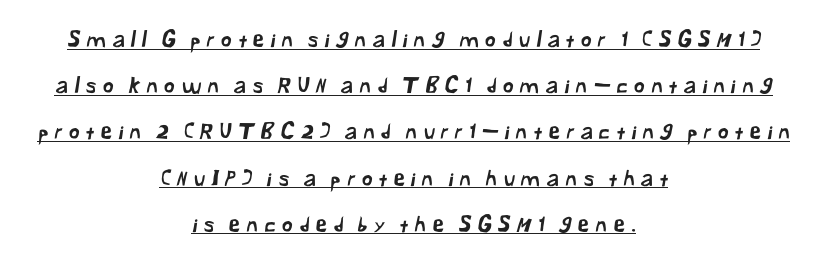
The image shows 21 px text type; set centered, loose line spacing (2.2x), unusually wide letter spacing (+0.3 em), underlined.
